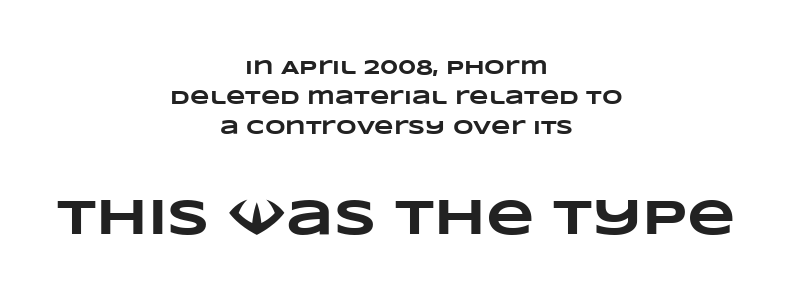
{"bold": "yes", "weight": "heavy", "width": "wide", "stroke_contrast": "low", "x_height": "large", "monospaced": "no", "underline": "no", "align": "center", "line_spacing": "normal", "line_spacing_ratio": 1.51, "letter_spacing": "normal", "letter_spacing_em": 0.0, "larger_block": "second", "size_ratio": 2.5, "glyph_px": 50}
